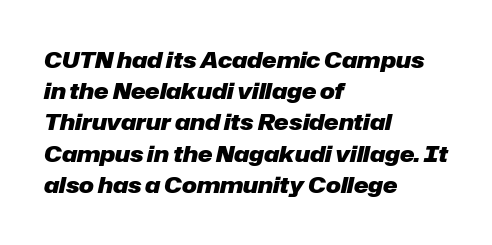
Just letters on the line, the space beneath them empty. Where is the straight margin? On the left. Heavy-handed strokes throughout: this text is bold. These lines were composed using italics. Caption: standard tracking, unaltered. Horizontal bands of white between lines are of average thickness.
